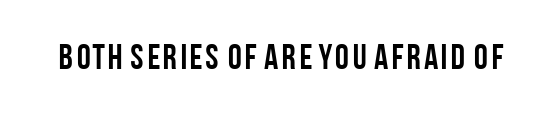
The image shows 35 px semibold, condensed sans-serif type, upright; set normal letter spacing, not underlined; low stroke contrast and a large x-height.
